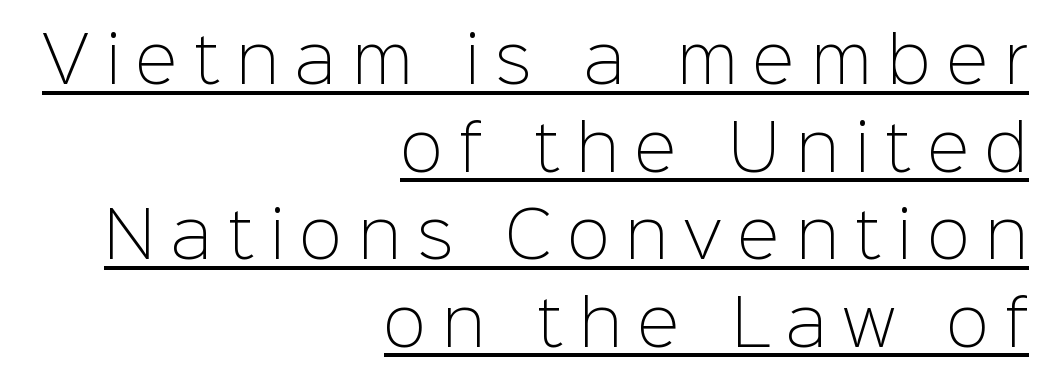
The image shows 63 px light sans-serif type, upright; set right-aligned, normal line spacing (1.39x), unusually wide letter spacing (+0.26 em), underlined; low stroke contrast and a medium x-height.
